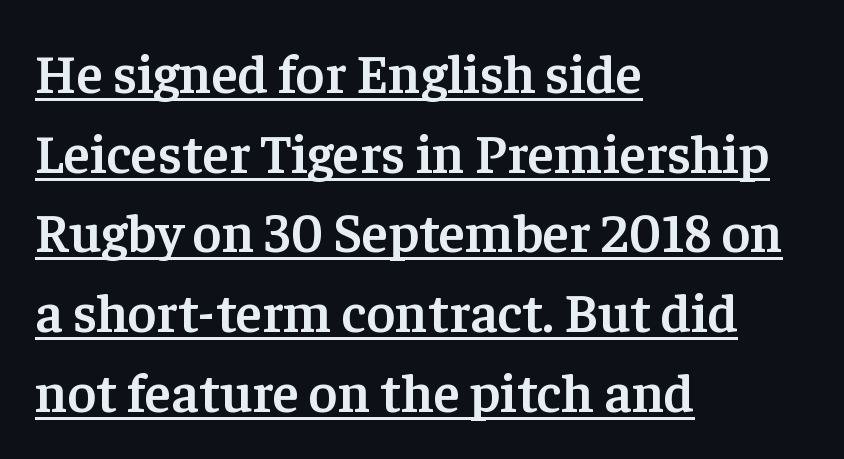
Notice how descenders clear the ascenders below comfortably — that's standard leading. This rendering features underlined lettering. In terms of posture, this sample is upright. The text block is weighted toward the left margin, trailing off unevenly rightward. Serifs: yes, visible at the terminals of the letterforms.
